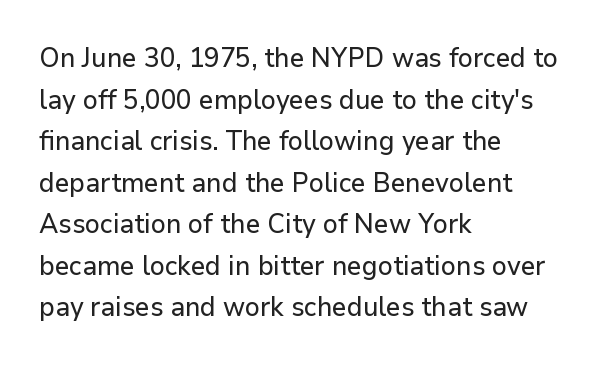
A typesetter would call this zero additional tracking. Line beginnings align vertically; line endings do not. The leading is moderate, giving the passage an even texture. No italicization has been applied; the sample stays upright. This rendering features lettering with no underline.
